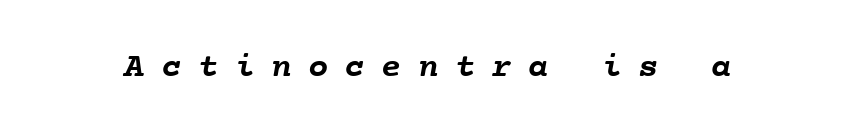
{"bold": "yes", "weight": "semibold", "width": "normal", "stroke_contrast": "low", "x_height": "medium", "monospaced": "yes", "underline": "no", "letter_spacing": "wide", "letter_spacing_em": 0.48, "glyph_px": 34}
